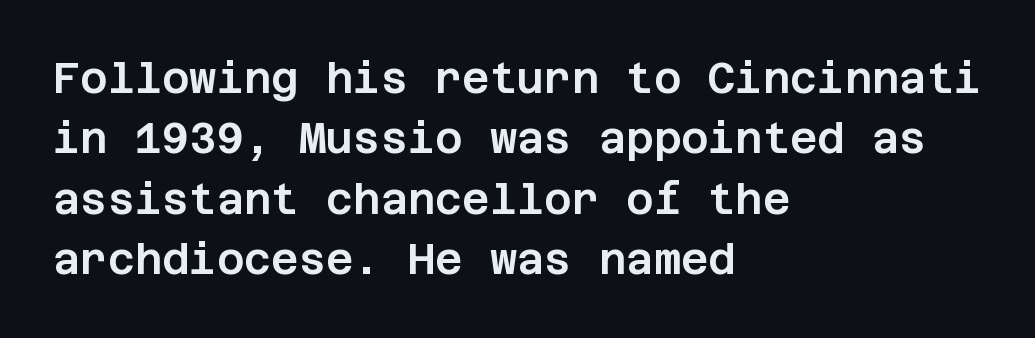
Rendered with straight, roman letterforms. What's the leading like? Ordinary, nothing unusual. Each letter's strokes conclude bluntly, with no projecting serifs. This sample is left-justified, so line endings fall wherever the words run out.
